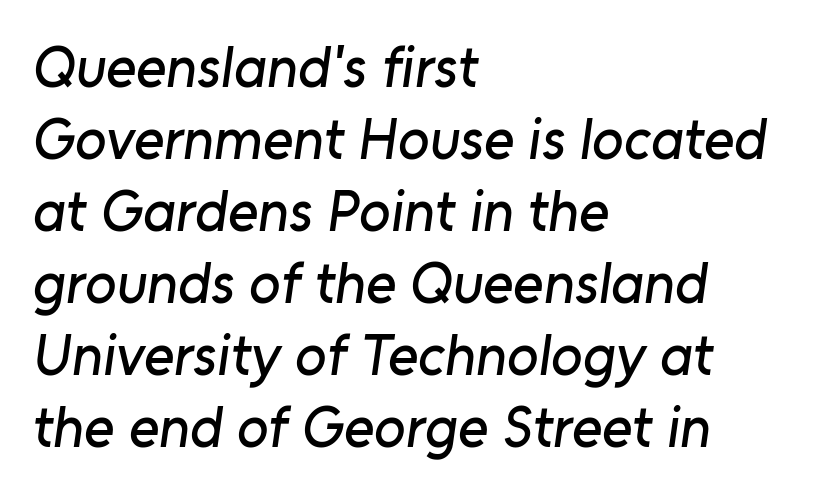
Q: Is the typeface a serif or a sans-serif typeface? A: Sans-serif.
Q: Is the text underlined? A: No.
Q: How is the paragraph aligned? A: Left-aligned.
Q: Is the spacing between letters normal or unusually wide? A: Normal.
Q: Width (condensed, normal, or wide)? A: Normal.
Q: Stroke contrast? A: Low.
Q: x-height? A: Medium.
Q: Monospaced? A: No.
